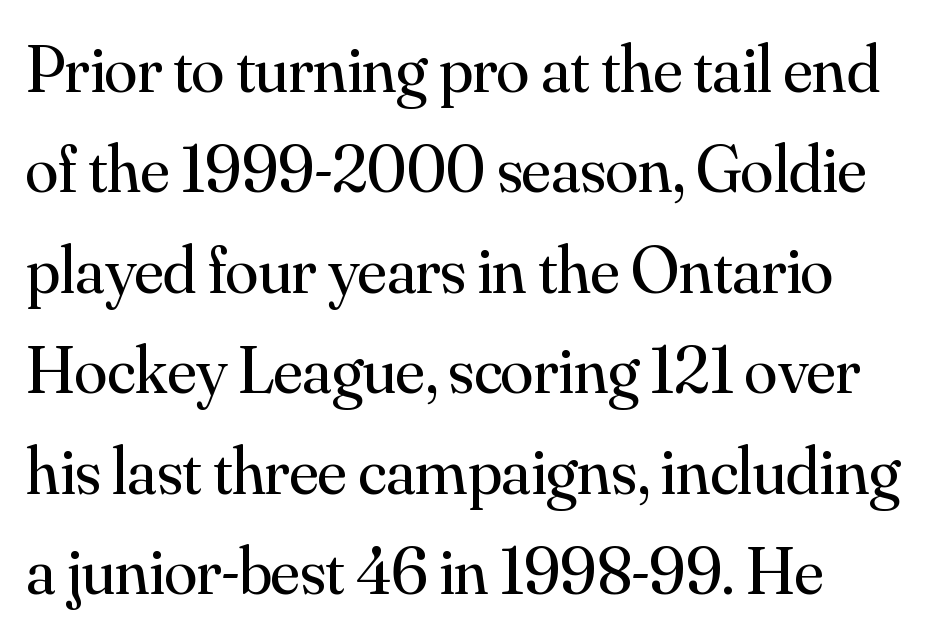
You could call the tracking neutral — neither tight nor loose. Classification — serif. Spacing verdict: proportional, widths tailored to each character. Leftover space on each line is placed entirely after the last word. Words float on clear page, feet unadorned.
